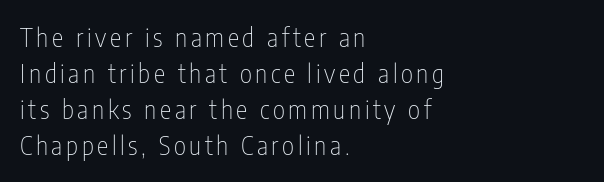
Rule under the text: the space is simply empty. No italicization has been applied; the sample stays upright. Quick note: interline space is typical. Typeset ragged right — the left edge is the straight one. Weight class: somewhere from thin through regular.
